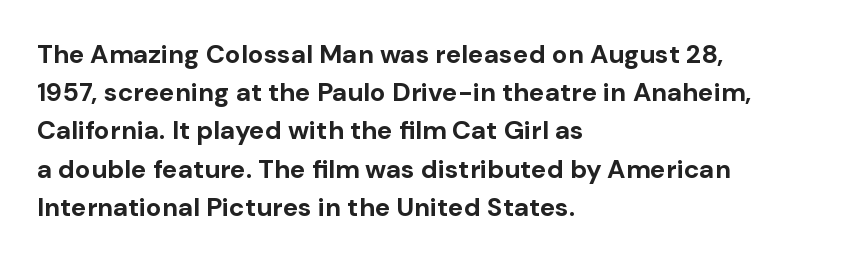
Q: Is the text bold? A: Yes.
Q: Is the text italic (slanted)? A: No, it is upright.
Q: Is the text underlined? A: No.
Q: How is the paragraph aligned? A: Left-aligned.
Q: Is the spacing between letters normal or unusually wide? A: Normal.
Q: Is the spacing between lines tight, normal or loose? A: Normal.
